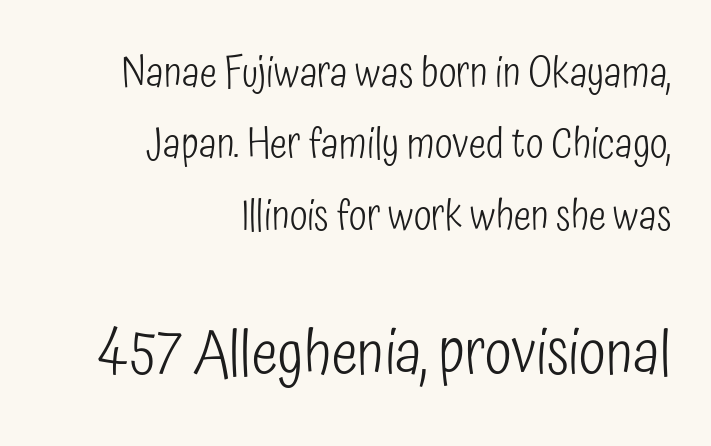
{"serif": "no", "italic": "no", "bold": "no", "weight": "light", "width": "condensed", "stroke_contrast": "low", "x_height": "medium", "monospaced": "no", "underline": "no", "align": "right", "line_spacing_ratio": 1.74, "letter_spacing": "normal", "letter_spacing_em": 0.0, "larger_block": "second", "size_ratio": 1.51, "glyph_px": 62}
